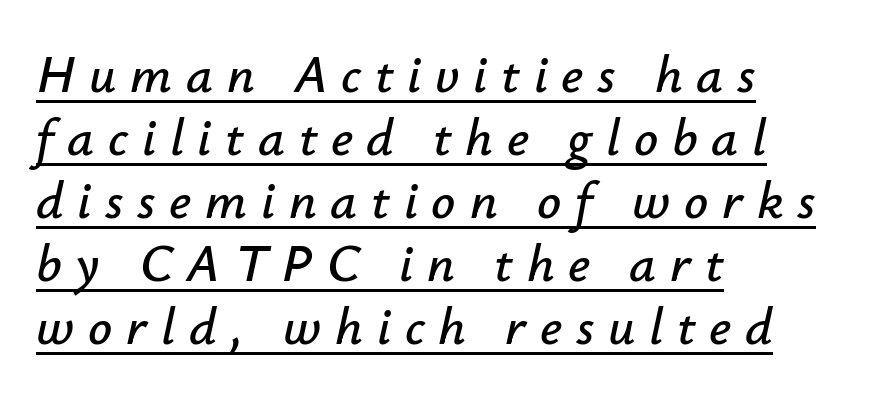
Q: Is the text italic (slanted)? A: Yes, it leans right by about 12 degrees.
Q: Is the text underlined? A: Yes.
Q: How is the paragraph aligned? A: Left-aligned.
Q: Is the spacing between letters normal or unusually wide? A: Unusually wide.
Q: Width (condensed, normal, or wide)? A: Normal.
Q: Stroke contrast? A: Low.
Q: x-height? A: Small.
Q: Monospaced? A: No.
